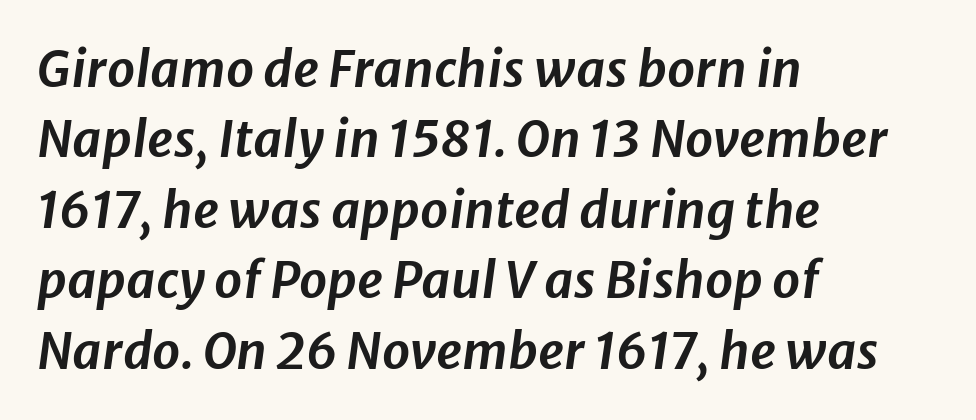
The foot of each line stays bare and open. The rendering keeps characters at their native spacing. Spacing verdict: proportional, widths tailored to each character. Designer's note — italics engaged.
